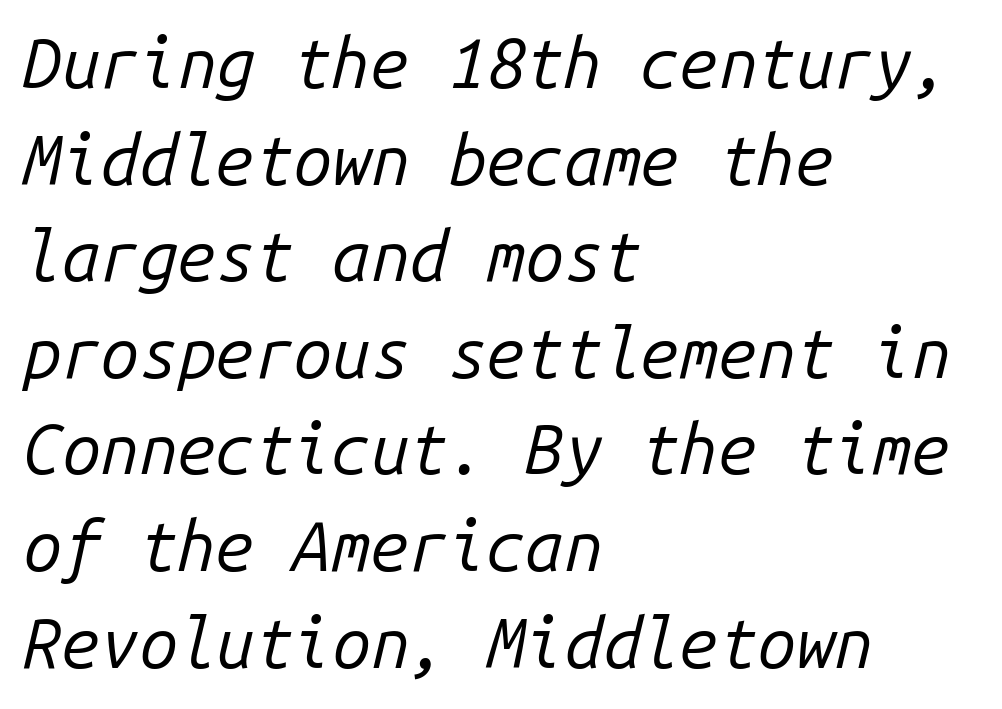
{"italic": "yes", "lean": "right", "slant_degrees": 14, "bold": "no", "weight": "regular", "width": "normal", "stroke_contrast": "low", "x_height": "medium", "monospaced": "yes", "underline": "no", "align": "left", "line_spacing": "normal", "line_spacing_ratio": 1.4, "letter_spacing": "normal", "letter_spacing_em": 0.0, "glyph_px": 69}
